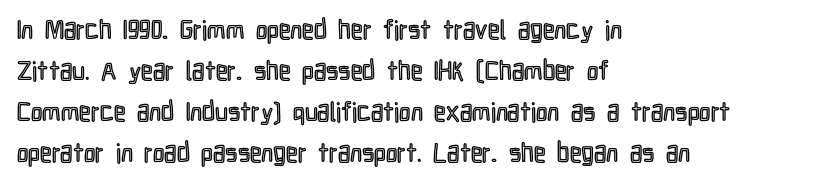
{"italic": "no", "underline": "no", "align": "left", "line_spacing": "normal", "line_spacing_ratio": 1.58, "letter_spacing": "normal", "letter_spacing_em": 0.0, "glyph_px": 26}
